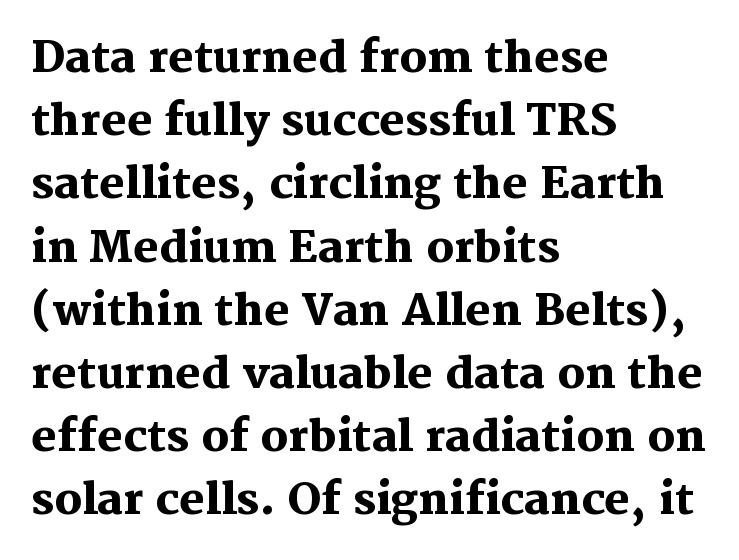
{"serif": "yes", "italic": "no", "bold": "yes", "weight": "heavy", "width": "normal", "stroke_contrast": "medium", "x_height": "medium", "monospaced": "no", "underline": "no", "align": "left", "line_spacing": "normal", "line_spacing_ratio": 1.47, "letter_spacing": "normal", "letter_spacing_em": 0.0, "glyph_px": 43}
